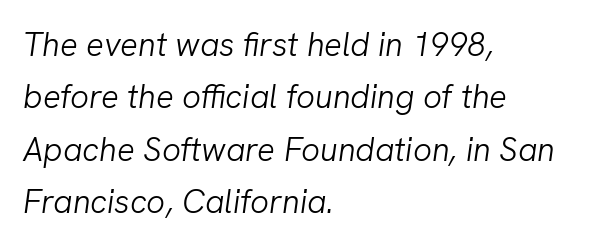
The image shows 33 px light type, italic (leaning right); set left-aligned, normal line spacing (1.59x), normal letter spacing, not underlined; low stroke contrast and a medium x-height.
